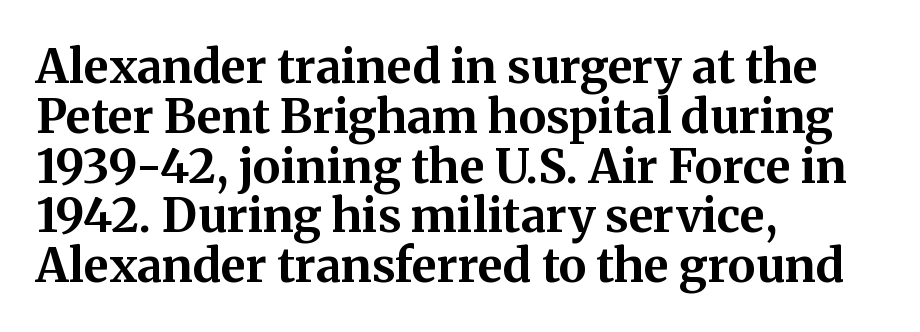
{"serif": "yes", "italic": "no", "bold": "yes", "weight": "bold", "width": "normal", "stroke_contrast": "medium", "x_height": "medium", "monospaced": "no", "underline": "no", "align": "left", "line_spacing": "tight", "line_spacing_ratio": 1.06, "letter_spacing": "normal", "letter_spacing_em": 0.0, "glyph_px": 47}
